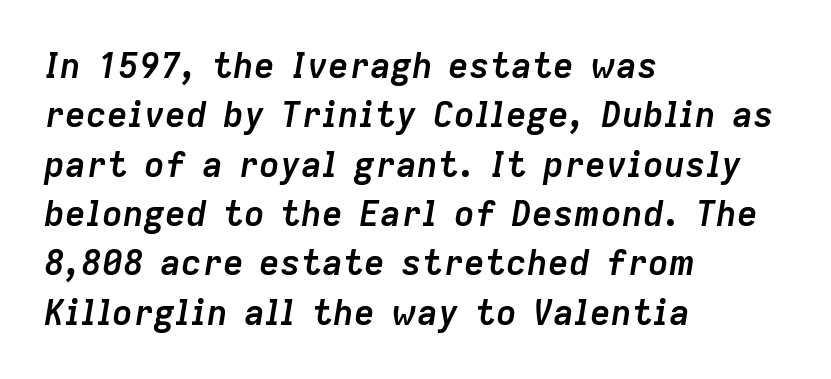
{"italic": "yes", "lean": "right", "slant_degrees": 9, "bold": "yes", "weight": "semibold", "width": "normal", "stroke_contrast": "low", "x_height": "medium", "monospaced": "no", "underline": "no", "align": "left", "line_spacing": "normal", "line_spacing_ratio": 1.41, "letter_spacing": "normal", "letter_spacing_em": 0.0, "glyph_px": 35}
